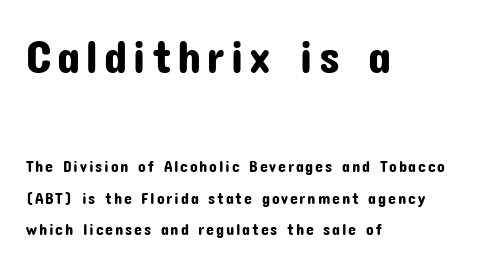
Q: Is the text italic (slanted)? A: No, it is upright.
Q: Is the typeface a serif or a sans-serif typeface? A: Sans-serif.
Q: Is the text underlined? A: No.
Q: How is the paragraph aligned? A: Left-aligned.
Q: Is the spacing between lines tight, normal or loose? A: Loose.
Q: Which block of text is set in a larger size, the first (top) or the second (bottom)? A: The first (top) one.
Q: Width (condensed, normal, or wide)? A: Normal.
Q: Stroke contrast? A: Low.
Q: x-height? A: Medium.
Q: Monospaced? A: No.
